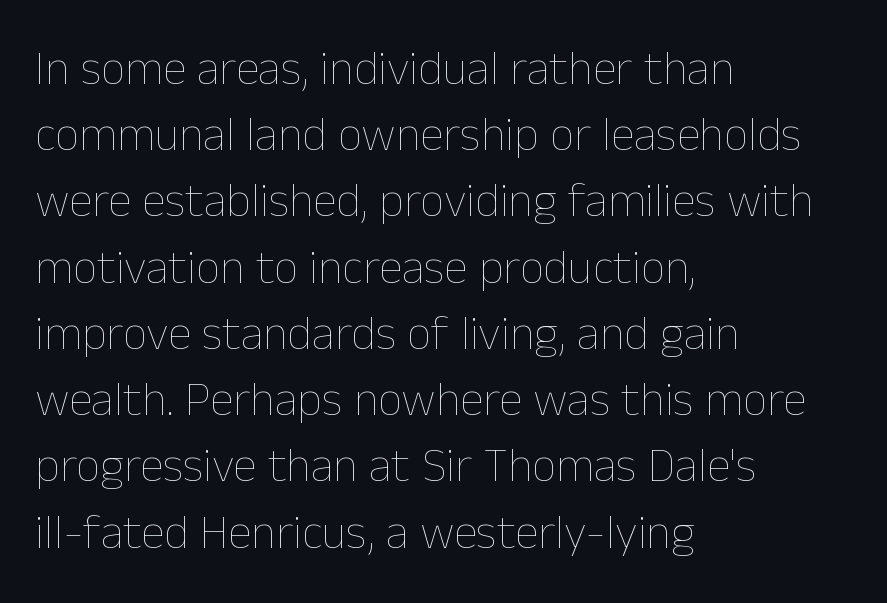
Inter-character spacing is left at the font's built-in metrics. Typeset ragged right — the left edge is the straight one. Nobody drew a line under any word here. The letters stand upright; this is a roman face. The passage shown is not bold in any degree. You could not count columns in this text — the font is proportionally spaced.
